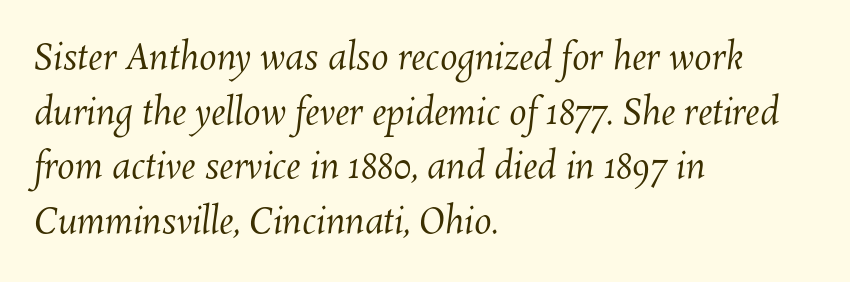
A normal amount of white space separates one row of letters from the next. Counters stay open thanks to moderate or lighter strokes. Short and long lines alike share a common starting point at left. No extra tracking has been applied to these lines.
